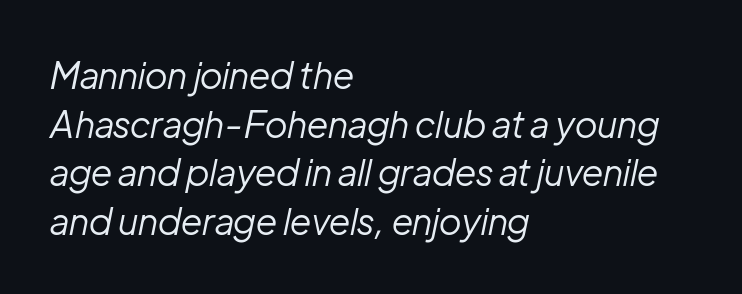
{"italic": "yes", "lean": "right", "slant_degrees": 12, "bold": "no", "weight": "regular", "width": "normal", "stroke_contrast": "low", "x_height": "medium", "monospaced": "no", "underline": "no", "align": "left", "line_spacing": "normal", "line_spacing_ratio": 1.35, "letter_spacing": "normal", "letter_spacing_em": 0.0, "glyph_px": 36}
